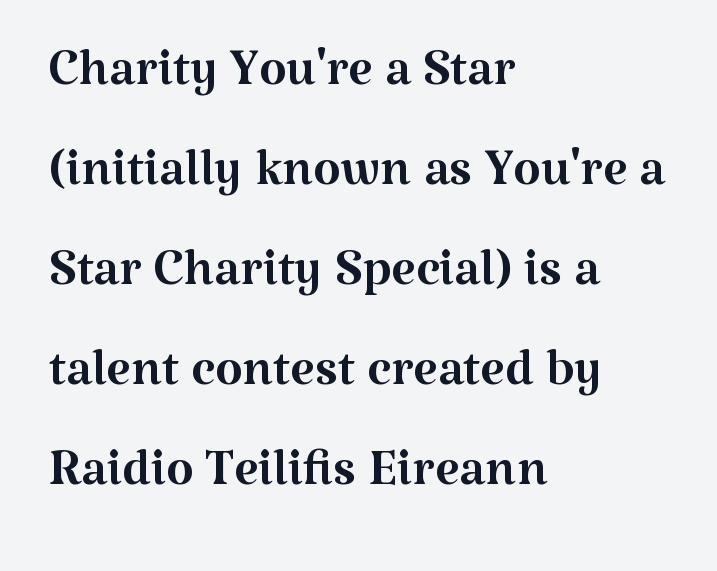
Q: Is the text bold? A: No.
Q: Is the text italic (slanted)? A: No, it is upright.
Q: Is the typeface a serif or a sans-serif typeface? A: Serif.
Q: Is the text underlined? A: No.
Q: How is the paragraph aligned? A: Left-aligned.
Q: Is the spacing between letters normal or unusually wide? A: Normal.
Q: Is the spacing between lines tight, normal or loose? A: Normal.
Q: Width (condensed, normal, or wide)? A: Normal.
Q: Stroke contrast? A: Medium.
Q: x-height? A: Medium.
Q: Monospaced? A: No.
